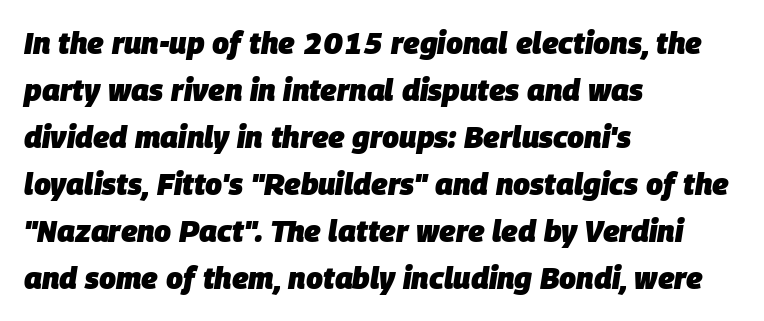
Clear beneath every line of the passage. Vertically, the passage feels balanced, rows spaced as you'd expect. Character widths vary here, with narrow letters taking less room than wide ones. In terms of weight, the rendering is a true, heavy bold.
